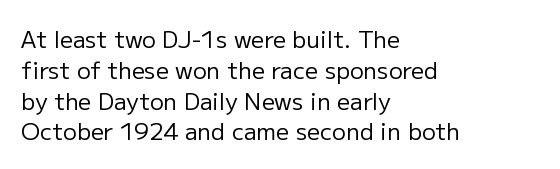
{"italic": "no", "bold": "no", "underline": "no", "align": "left", "line_spacing": "normal", "line_spacing_ratio": 1.34, "letter_spacing": "normal", "letter_spacing_em": 0.0, "glyph_px": 23}
